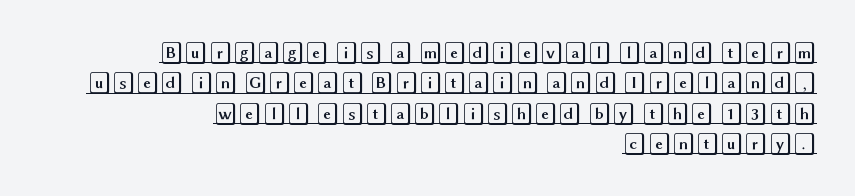
Horizontally, the lines are justified to the trailing edge only. The leading is moderate, giving the passage an even texture. This is the regular roman posture of the typeface. Spacing between characters is what you'd get straight out of the box. This rendering features underlined lettering.
